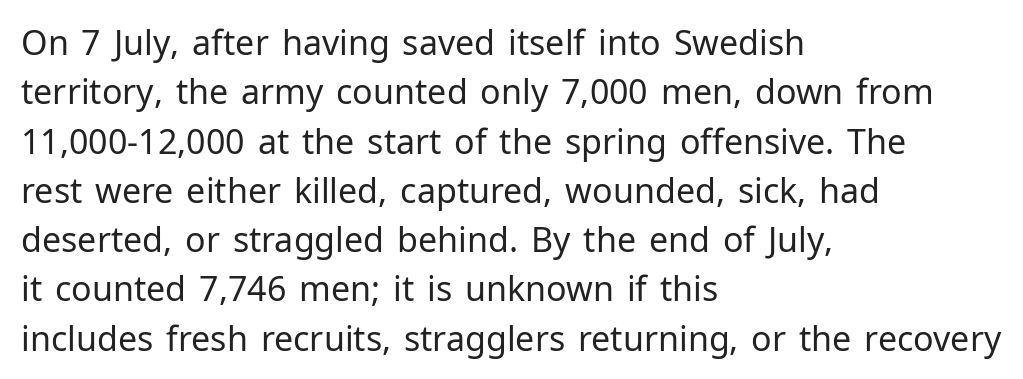
Q: Is the text bold? A: No.
Q: Is the text italic (slanted)? A: No, it is upright.
Q: Is the typeface a serif or a sans-serif typeface? A: Sans-serif.
Q: Is the text underlined? A: No.
Q: How is the paragraph aligned? A: Left-aligned.
Q: Is the spacing between letters normal or unusually wide? A: Normal.
Q: Is the spacing between lines tight, normal or loose? A: Normal.
Q: Width (condensed, normal, or wide)? A: Normal.
Q: Stroke contrast? A: Low.
Q: x-height? A: Medium.
Q: Monospaced? A: No.
